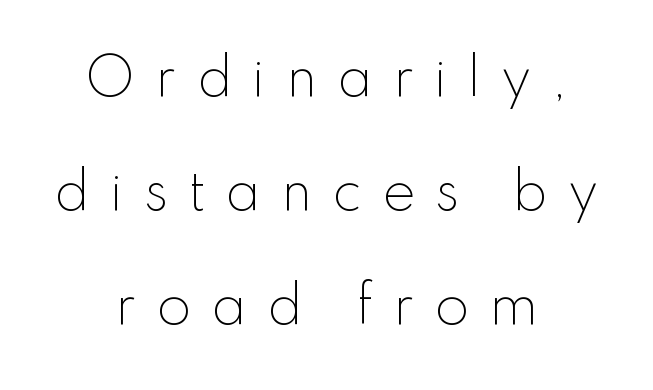
Q: Is the text bold? A: No.
Q: Is the text italic (slanted)? A: No, it is upright.
Q: Is the typeface a serif or a sans-serif typeface? A: Sans-serif.
Q: Is the text underlined? A: No.
Q: How is the paragraph aligned? A: Centered.
Q: Is the spacing between letters normal or unusually wide? A: Unusually wide.
Q: Is the spacing between lines tight, normal or loose? A: Loose.
Q: Width (condensed, normal, or wide)? A: Normal.
Q: Stroke contrast? A: Low.
Q: x-height? A: Small.
Q: Monospaced? A: No.
